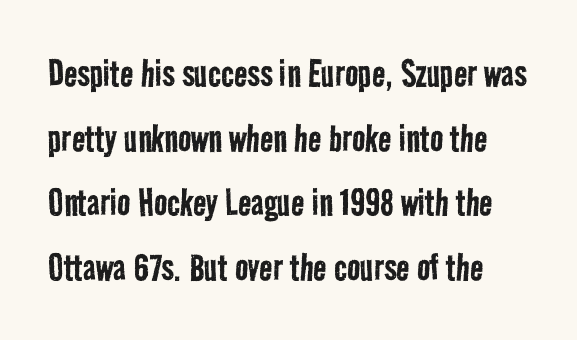
{"serif": "no", "bold": "no", "weight": "regular", "width": "condensed", "stroke_contrast": "low", "x_height": "medium", "monospaced": "no", "underline": "no", "line_spacing": "normal", "line_spacing_ratio": 1.47, "letter_spacing": "normal", "letter_spacing_em": 0.0, "glyph_px": 44}
